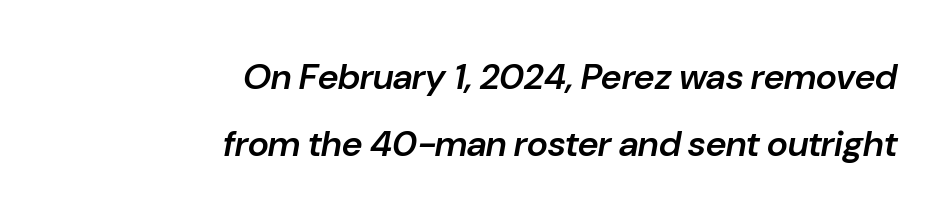
Q: Is the text bold? A: Semi-bold.
Q: Is the text italic (slanted)? A: Yes, it leans right by about 10 degrees.
Q: Is the text underlined? A: No.
Q: How is the paragraph aligned? A: Right-aligned.
Q: Is the spacing between letters normal or unusually wide? A: Normal.
Q: Width (condensed, normal, or wide)? A: Normal.
Q: Stroke contrast? A: Low.
Q: x-height? A: Medium.
Q: Monospaced? A: No.
